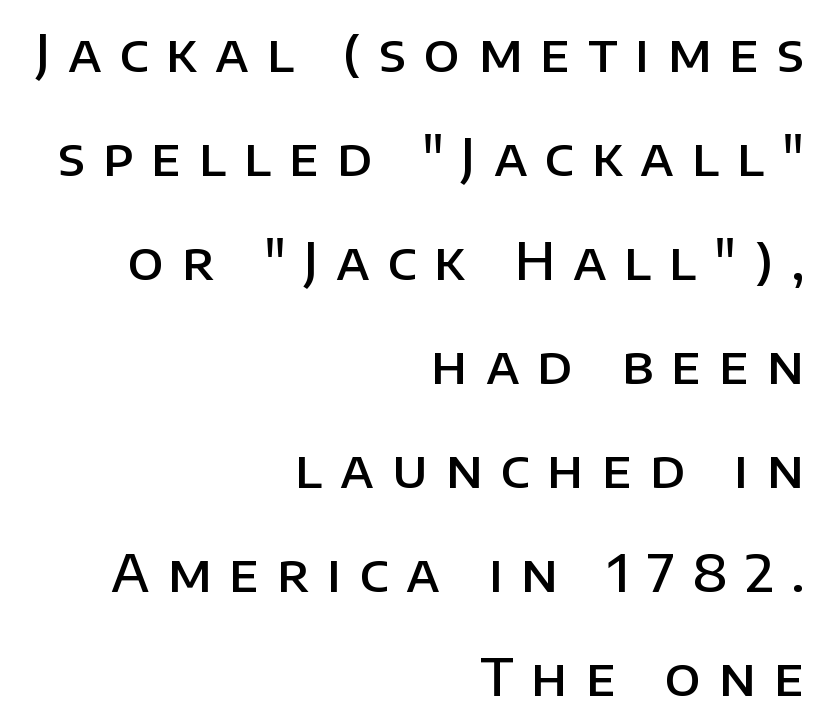
Q: Is the text bold? A: Semi-bold.
Q: Is the text italic (slanted)? A: No, it is upright.
Q: Is the typeface a serif or a sans-serif typeface? A: Sans-serif.
Q: Is the text underlined? A: No.
Q: How is the paragraph aligned? A: Right-aligned.
Q: Is the spacing between letters normal or unusually wide? A: Unusually wide.
Q: Is the spacing between lines tight, normal or loose? A: Loose.
Q: Width (condensed, normal, or wide)? A: Normal.
Q: Stroke contrast? A: Low.
Q: x-height? A: Large.
Q: Monospaced? A: No.
